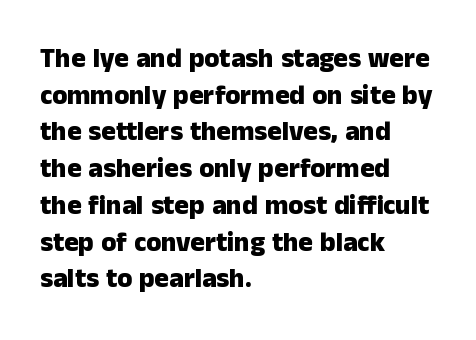
Casual observation: everything's shoved over to the left. Look at the tracking — it's just the regular setting, nothing added. The rendering uses a moderate line-height, typical for paragraphs. Decoration check: the copy has no underline. The face used here has the dense, thick strokes of a bold. The typography opts for an upright posture over an oblique one.
